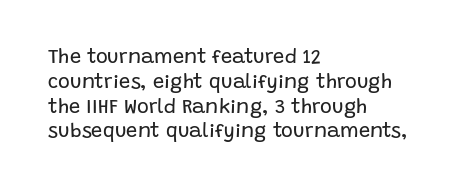
Each stroke keeps to a modest, everyday thickness or less. The type is set solid horizontally, with unmodified tracking. Italic: no, the glyphs are upright roman. In CSS terms this would be text-align: left.
